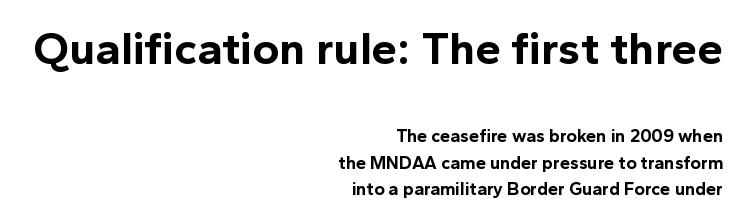
Words appear dense and cohesive because spacing is normal. Type size steps down from the first block to the second. Proportional: the letters do not fall into vertical columns. A full-strength bold gives these letters their thick strokes.
